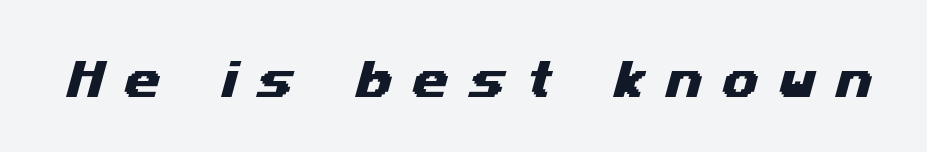
The image shows 42 px wide sans-serif type; set unusually wide letter spacing (+0.48 em), not underlined; medium stroke contrast and a medium x-height.
